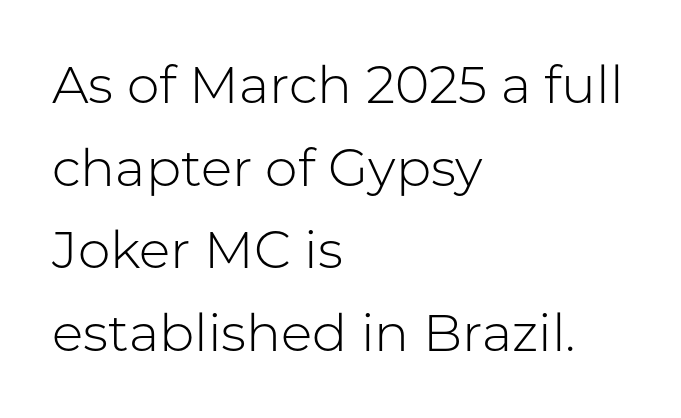
The image shows 52 px light sans-serif type, upright; set left-aligned, normal line spacing (1.59x), normal letter spacing, not underlined; low stroke contrast and a medium x-height.
